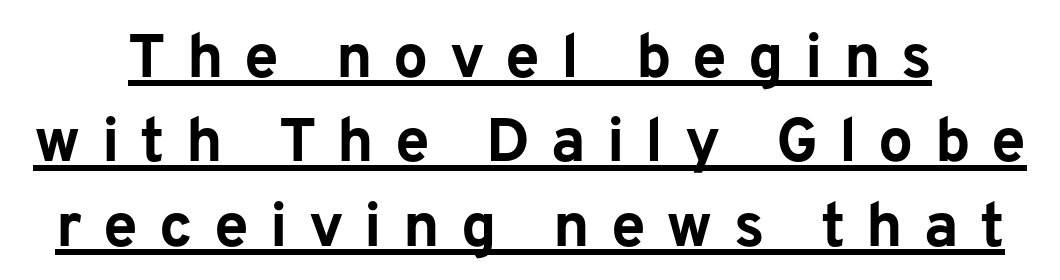
The image shows 62 px bold sans-serif type, upright; set normal line spacing (1.36x), unusually wide letter spacing (+0.34 em), underlined; low stroke contrast and a medium x-height.
